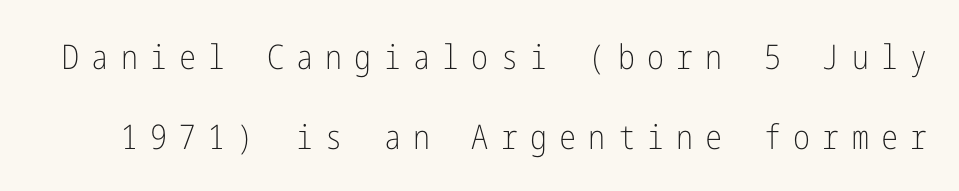
Q: Is the text bold? A: No.
Q: Is the text italic (slanted)? A: No, it is upright.
Q: Is the typeface a serif or a sans-serif typeface? A: Sans-serif.
Q: Is the text underlined? A: No.
Q: Is the spacing between letters normal or unusually wide? A: Unusually wide.
Q: Is the spacing between lines tight, normal or loose? A: Loose.
Q: Width (condensed, normal, or wide)? A: Condensed.
Q: Stroke contrast? A: Low.
Q: x-height? A: Medium.
